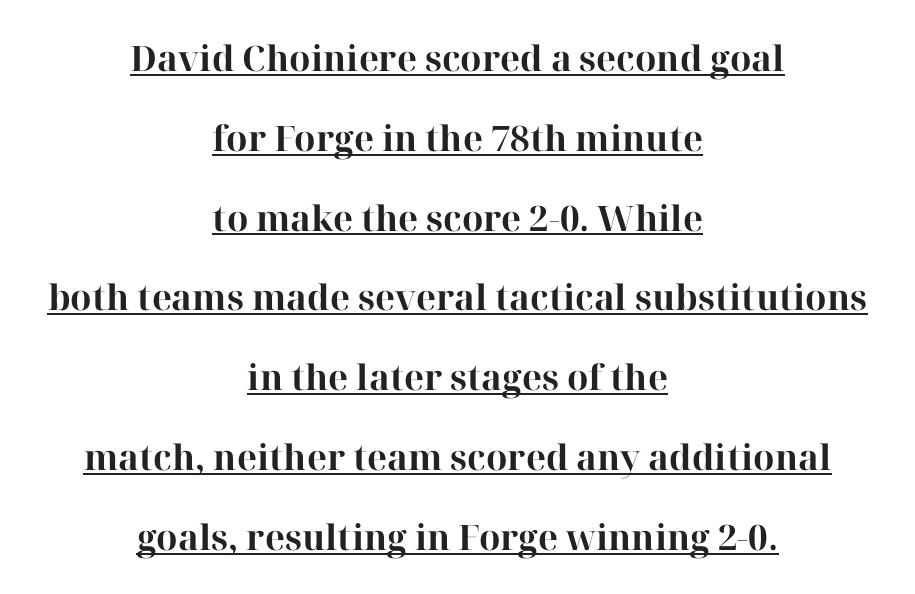
Q: Is the text bold? A: Yes.
Q: Is the text italic (slanted)? A: No, it is upright.
Q: Is the typeface a serif or a sans-serif typeface? A: Serif.
Q: Is the text underlined? A: Yes.
Q: How is the paragraph aligned? A: Centered.
Q: Is the spacing between letters normal or unusually wide? A: Normal.
Q: Is the spacing between lines tight, normal or loose? A: Loose.
Q: Width (condensed, normal, or wide)? A: Normal.
Q: Stroke contrast? A: High.
Q: x-height? A: Medium.
Q: Monospaced? A: No.
